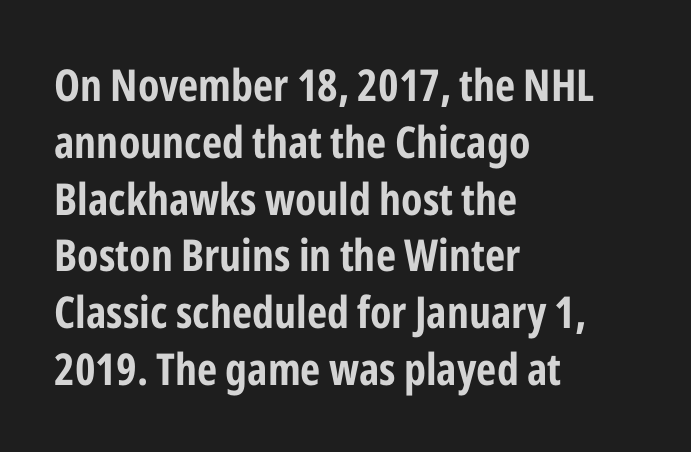
{"serif": "no", "italic": "no", "width": "condensed", "stroke_contrast": "low", "x_height": "medium", "monospaced": "no", "underline": "no", "align": "left", "line_spacing": "normal", "line_spacing_ratio": 1.29, "letter_spacing": "normal", "letter_spacing_em": 0.0, "glyph_px": 44}
